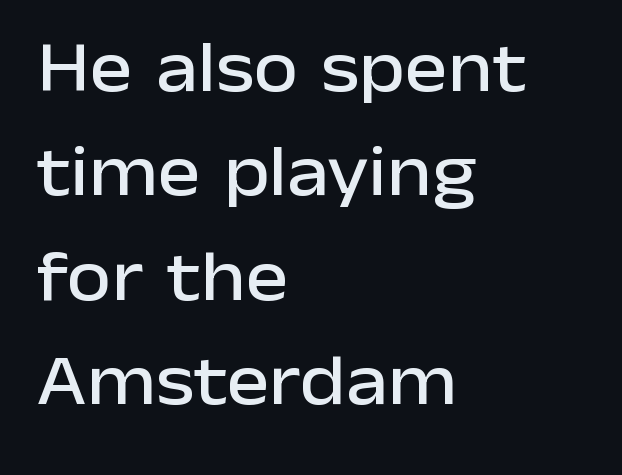
Q: Is the text italic (slanted)? A: No, it is upright.
Q: Is the typeface a serif or a sans-serif typeface? A: Sans-serif.
Q: Is the text underlined? A: No.
Q: How is the paragraph aligned? A: Left-aligned.
Q: Is the spacing between letters normal or unusually wide? A: Normal.
Q: Is the spacing between lines tight, normal or loose? A: Normal.
Q: Width (condensed, normal, or wide)? A: Normal.
Q: Stroke contrast? A: Low.
Q: x-height? A: Medium.
Q: Monospaced? A: No.
